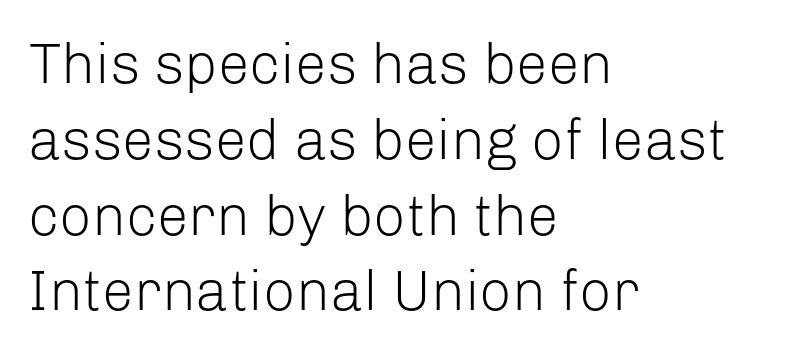
The image shows 57 px light sans-serif type, upright; set left-aligned, normal line spacing (1.33x), normal letter spacing, not underlined; low stroke contrast and a medium x-height.
